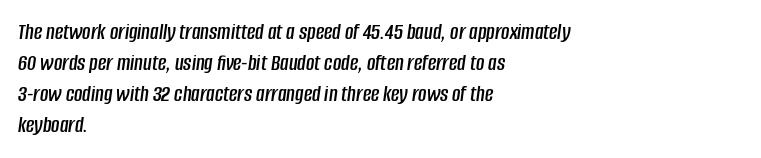
{"italic": "yes", "lean": "right", "slant_degrees": 8, "underline": "no", "align": "left", "line_spacing": "normal", "line_spacing_ratio": 1.35, "letter_spacing": "normal", "letter_spacing_em": 0.0, "glyph_px": 23}
